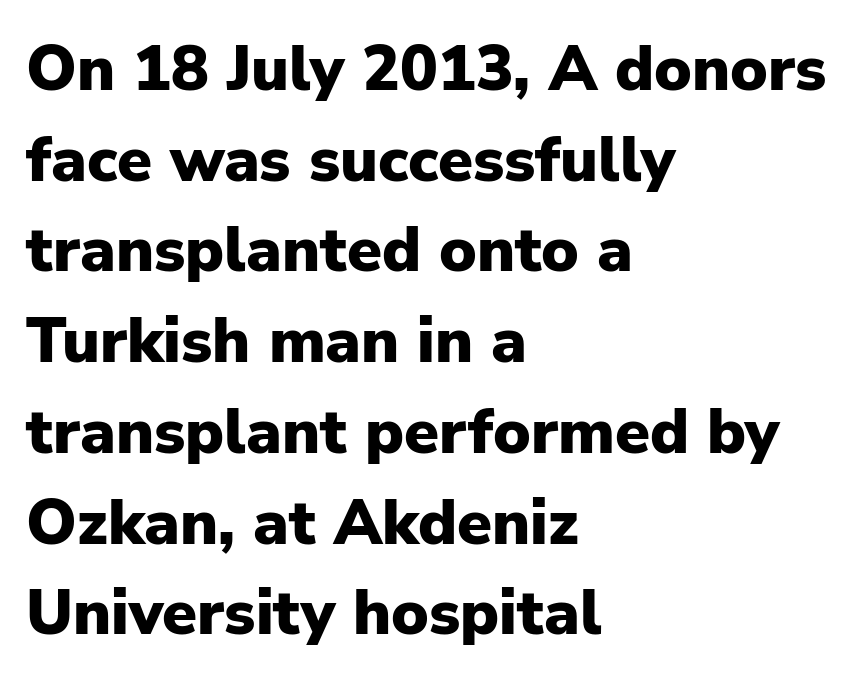
{"serif": "no", "italic": "no", "bold": "yes", "weight": "heavy", "width": "normal", "stroke_contrast": "low", "x_height": "medium", "monospaced": "no", "underline": "no", "align": "left", "line_spacing": "normal", "line_spacing_ratio": 1.44, "letter_spacing": "normal", "letter_spacing_em": 0.0, "glyph_px": 63}
